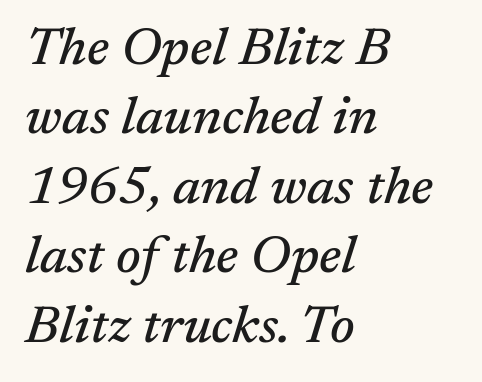
The font's italic variant was chosen for this text. These lines sit exactly where default settings would place them. The compositor pushed each line to the left boundary. The rendering keeps characters at their native spacing. The rendering uses natural spacing where letterforms have individual widths. A serif font was chosen for this passage.
